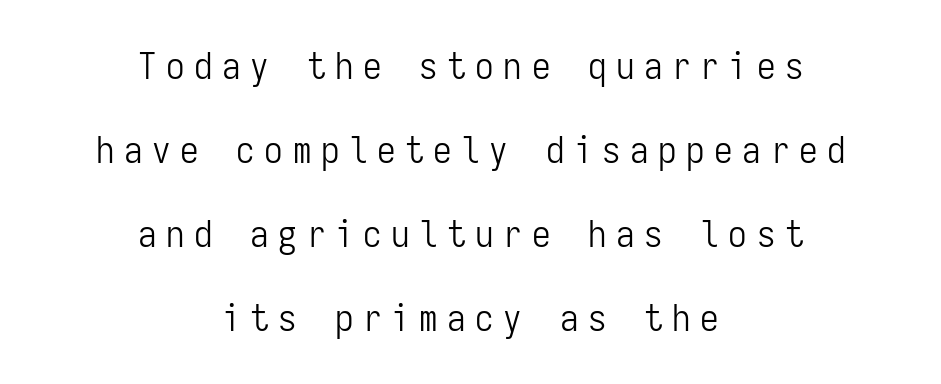
Q: Is the text bold? A: No.
Q: Is the text italic (slanted)? A: No, it is upright.
Q: Is the typeface a serif or a sans-serif typeface? A: Sans-serif.
Q: Is the text underlined? A: No.
Q: How is the paragraph aligned? A: Centered.
Q: Is the spacing between letters normal or unusually wide? A: Unusually wide.
Q: Is the spacing between lines tight, normal or loose? A: Loose.
Q: Width (condensed, normal, or wide)? A: Condensed.
Q: Stroke contrast? A: Low.
Q: x-height? A: Medium.
Q: Monospaced? A: Yes.
